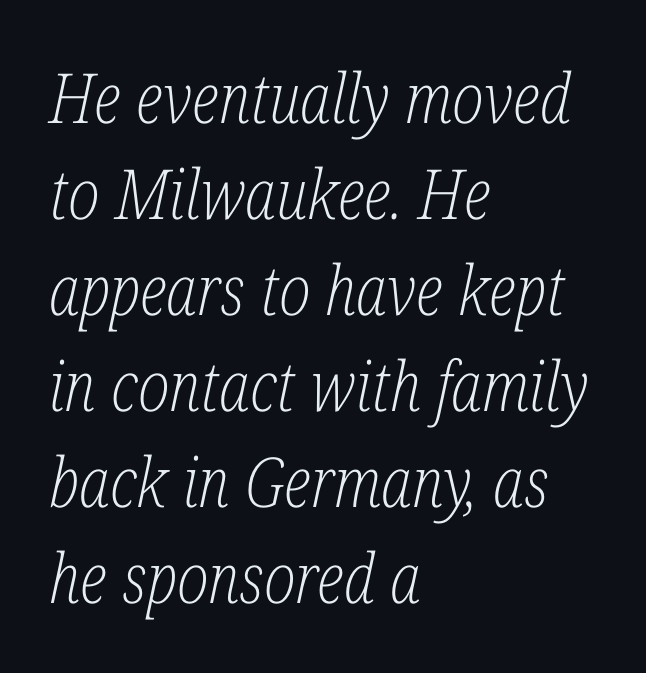
The face used here is seriffed, in the tradition of book romans. Vertically, the passage feels balanced, rows spaced as you'd expect. Character widths vary here, with narrow letters taking less room than wide ones. Horizontally, the lines are justified to the leading edge only. In terms of letterspacing, this is plain default setting. No extra ink here — the face is not bold.
